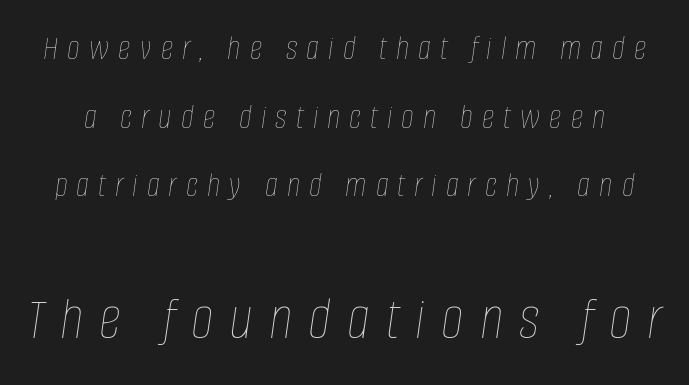
Look at the tracking — it's clearly loosened, letters drifting apart. How would I describe the line gaps? Wide and relaxed. Plain, unruled lines of type. Do the characters align in a grid? No, the font is proportional.
